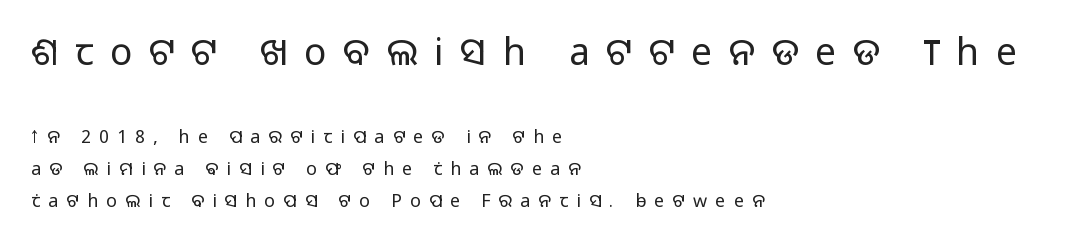
{"serif": "no", "italic": "no", "bold": "no", "weight": "light", "width": "normal", "stroke_contrast": "low", "x_height": "medium", "monospaced": "no", "underline": "no", "align": "left", "line_spacing_ratio": 1.77, "letter_spacing": "wide", "letter_spacing_em": 0.45, "larger_block": "first", "size_ratio": 2.06, "glyph_px": 37}
